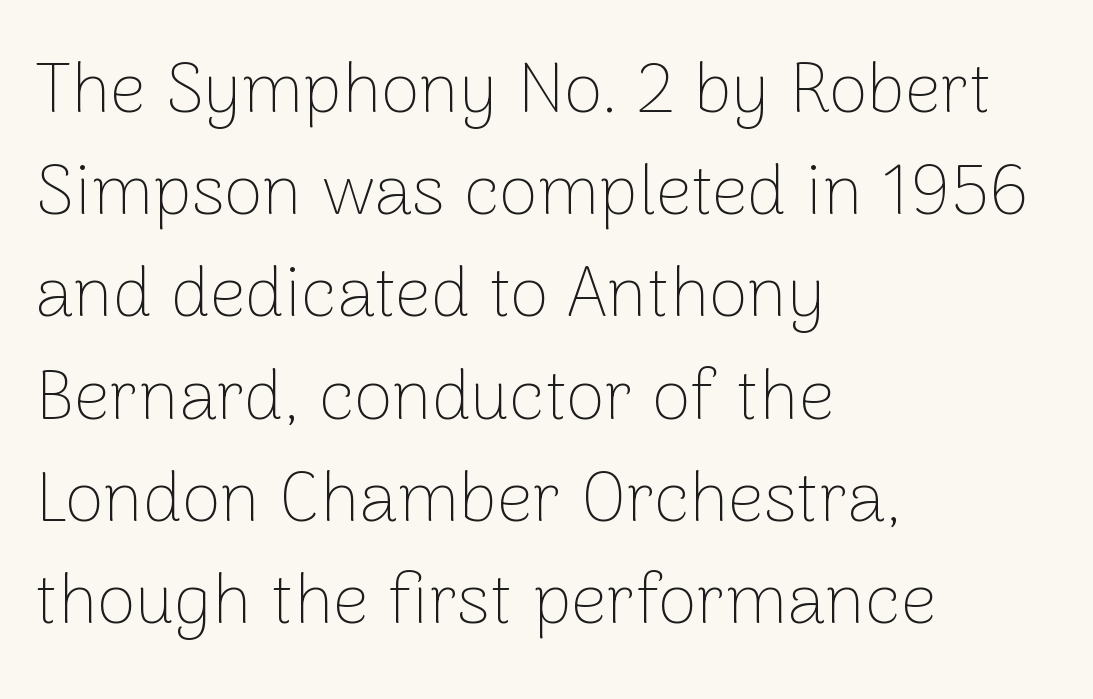
Q: Is the text bold? A: No.
Q: Is the text italic (slanted)? A: No, it is upright.
Q: Is the typeface a serif or a sans-serif typeface? A: Sans-serif.
Q: Is the text underlined? A: No.
Q: How is the paragraph aligned? A: Left-aligned.
Q: Is the spacing between letters normal or unusually wide? A: Normal.
Q: Is the spacing between lines tight, normal or loose? A: Normal.
Q: Width (condensed, normal, or wide)? A: Normal.
Q: Stroke contrast? A: Low.
Q: x-height? A: Medium.
Q: Monospaced? A: No.
